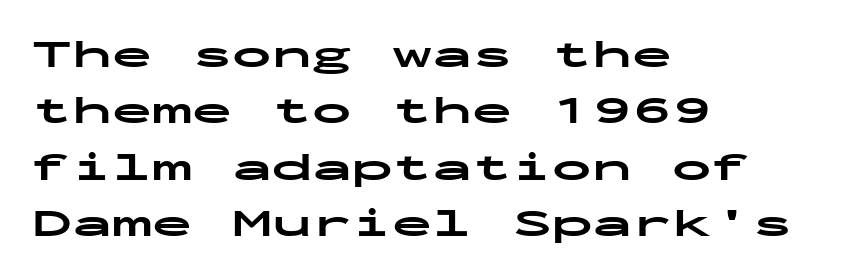
A dark, heavy texture on the line: the type is bold. This sample uses a sans-serif face. The leading is moderate, giving the passage an even texture. The passage is arranged the way most books set body copy — flush left.
